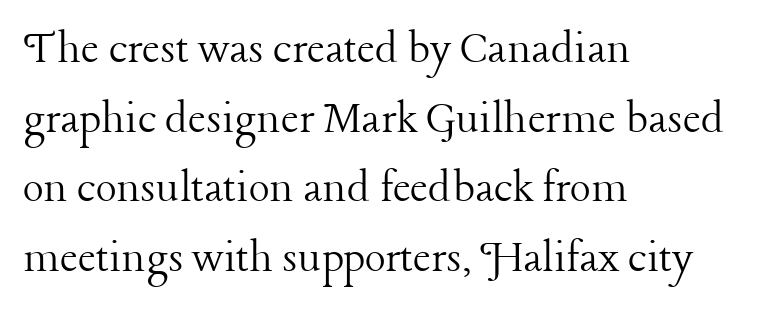
The letterforms sit shoulder to shoulder at normal distance. Typeset ragged right — the left edge is the straight one. Check the space under the baseline: it is left empty. These lines were composed using upright roman letters. You could not count columns in this text — the font is proportionally spaced.
